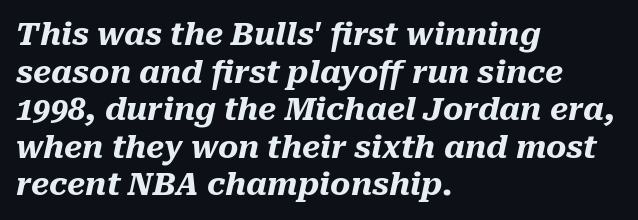
{"italic": "yes", "lean": "right", "slant_degrees": 10, "bold": "yes", "weight": "heavy", "width": "normal", "stroke_contrast": "medium", "x_height": "medium", "monospaced": "no", "underline": "no", "align": "left", "line_spacing_ratio": 1.21, "letter_spacing": "normal", "letter_spacing_em": 0.0, "glyph_px": 31}
